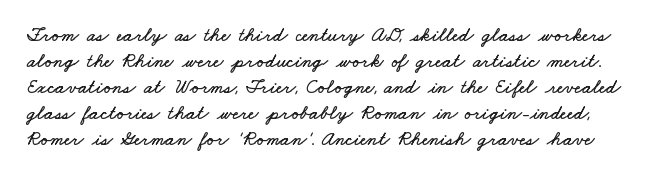
The image shows 20 px text type; set normal line spacing (1.3x), normal letter spacing, not underlined.
